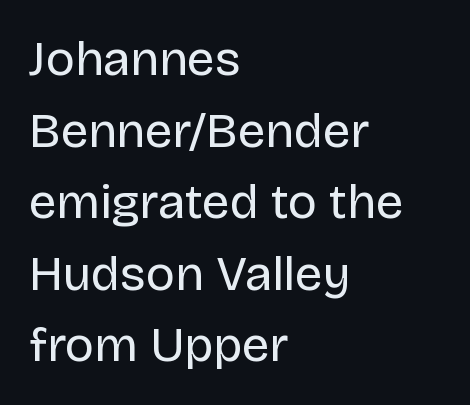
{"serif": "no", "italic": "no", "bold": "no", "weight": "regular", "width": "normal", "stroke_contrast": "low", "x_height": "large", "monospaced": "no", "underline": "no", "align": "left", "line_spacing": "normal", "line_spacing_ratio": 1.46, "letter_spacing": "normal", "letter_spacing_em": 0.0, "glyph_px": 49}
